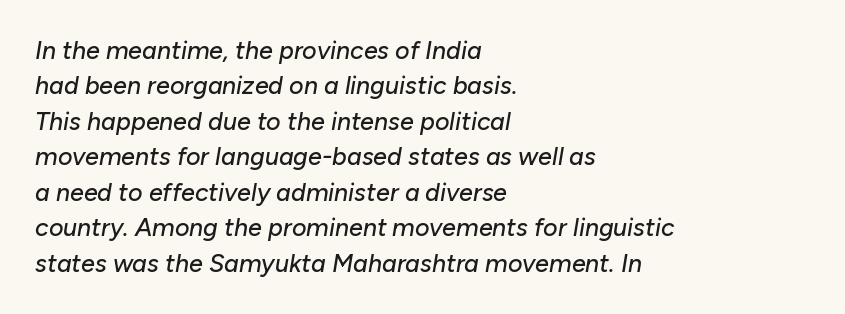
{"italic": "yes", "lean": "right", "slant_degrees": 10, "underline": "no", "align": "left", "line_spacing": "normal", "line_spacing_ratio": 1.42, "letter_spacing": "normal", "letter_spacing_em": 0.0, "glyph_px": 25}
